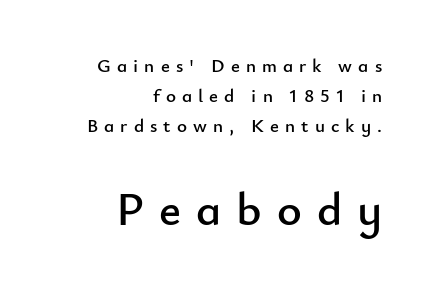
Q: Is the text italic (slanted)? A: No, it is upright.
Q: Is the typeface a serif or a sans-serif typeface? A: Sans-serif.
Q: Is the text underlined? A: No.
Q: How is the paragraph aligned? A: Right-aligned.
Q: Is the spacing between letters normal or unusually wide? A: Unusually wide.
Q: Is the spacing between lines tight, normal or loose? A: Normal.
Q: Which block of text is set in a larger size, the first (top) or the second (bottom)? A: The second (bottom) one.
Q: Width (condensed, normal, or wide)? A: Normal.
Q: Stroke contrast? A: Low.
Q: x-height? A: Small.
Q: Monospaced? A: No.
